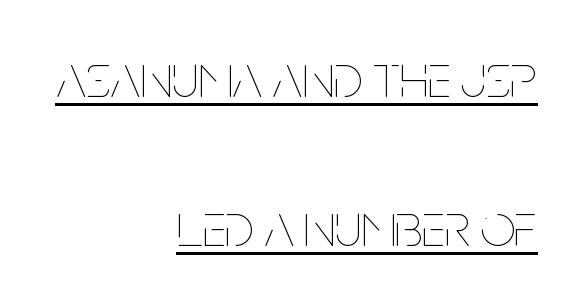
The letterforms sit at book weight or below. These lines stack with their right ends in a neat column. A typesetter would call this proportional, since set widths differ per character. Compared with typical body copy, the letter spacing here is the same. A typographer would call this underscored text. The space between consecutive lines is lavish.
